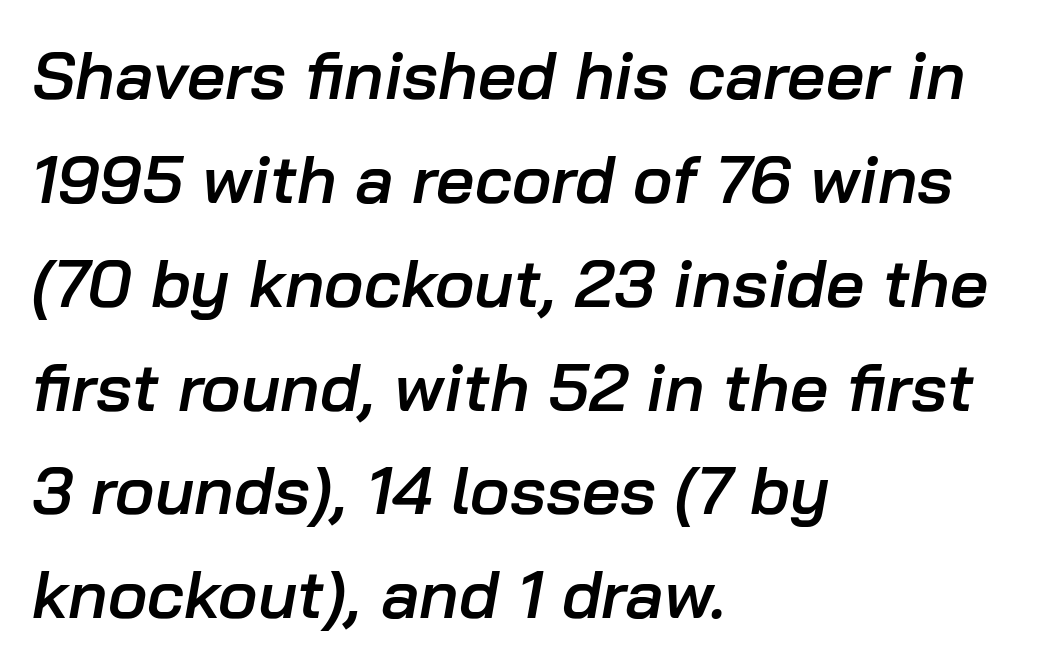
Q: Is the text bold? A: Semi-bold.
Q: Is the text italic (slanted)? A: Yes, it leans right by about 10 degrees.
Q: Is the text underlined? A: No.
Q: How is the paragraph aligned? A: Left-aligned.
Q: Is the spacing between letters normal or unusually wide? A: Normal.
Q: Is the spacing between lines tight, normal or loose? A: Normal.
Q: Width (condensed, normal, or wide)? A: Normal.
Q: Stroke contrast? A: Low.
Q: x-height? A: Medium.
Q: Monospaced? A: No.
